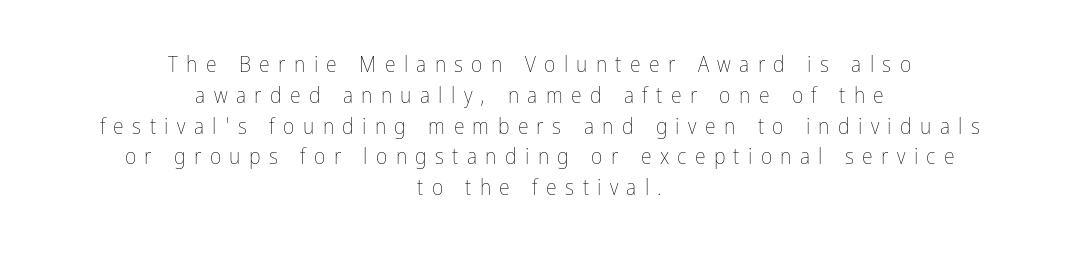
Q: Is the text bold? A: No.
Q: Is the text italic (slanted)? A: No, it is upright.
Q: Is the text underlined? A: No.
Q: How is the paragraph aligned? A: Centered.
Q: Is the spacing between letters normal or unusually wide? A: Unusually wide.
Q: Is the spacing between lines tight, normal or loose? A: Normal.
